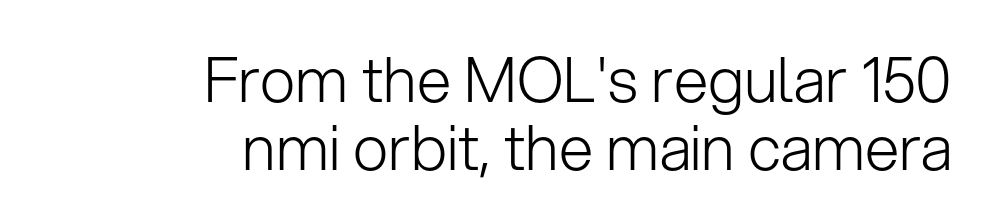
{"serif": "no", "italic": "no", "bold": "no", "weight": "light", "width": "normal", "stroke_contrast": "low", "x_height": "medium", "monospaced": "no", "underline": "no", "align": "right", "line_spacing": "tight", "line_spacing_ratio": 1.09, "letter_spacing": "normal", "letter_spacing_em": 0.0, "glyph_px": 62}
